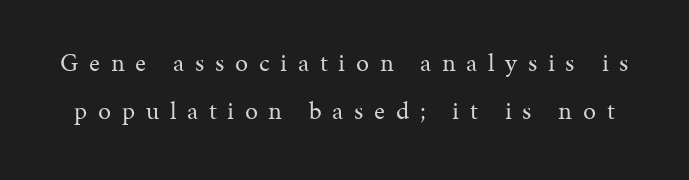
Q: Is the text bold? A: No.
Q: Is the text italic (slanted)? A: No, it is upright.
Q: Is the text underlined? A: No.
Q: Is the spacing between letters normal or unusually wide? A: Unusually wide.
